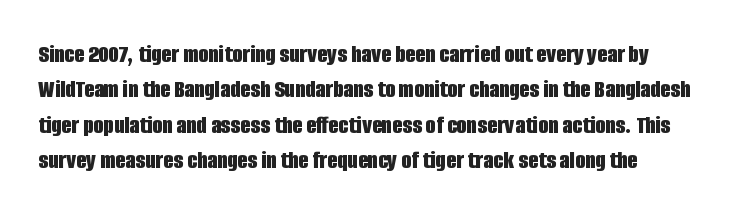
Emphasis by weight is at full strength: bold. No extra tracking has been applied to these lines. Ordinary non-slanted type is in use. A bare baseline throughout the passage. How would I describe the line gaps? Plain and ordinary.
